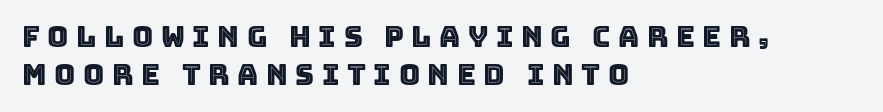
{"italic": "no", "width": "normal", "x_height": "large", "monospaced": "no", "underline": "no", "align": "left", "line_spacing": "normal", "line_spacing_ratio": 1.31, "letter_spacing": "wide", "letter_spacing_em": 0.26, "glyph_px": 29}
